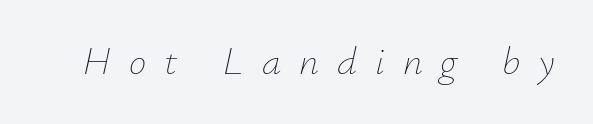
The letters advance in unequal steps, a hallmark of proportional type. The letters are slanted; this is an italic face. No letter is thick-stroked: the sample isn't bold. How are the letters spaced? Widely, with obvious added tracking. Check the space under the baseline: it is left empty.
